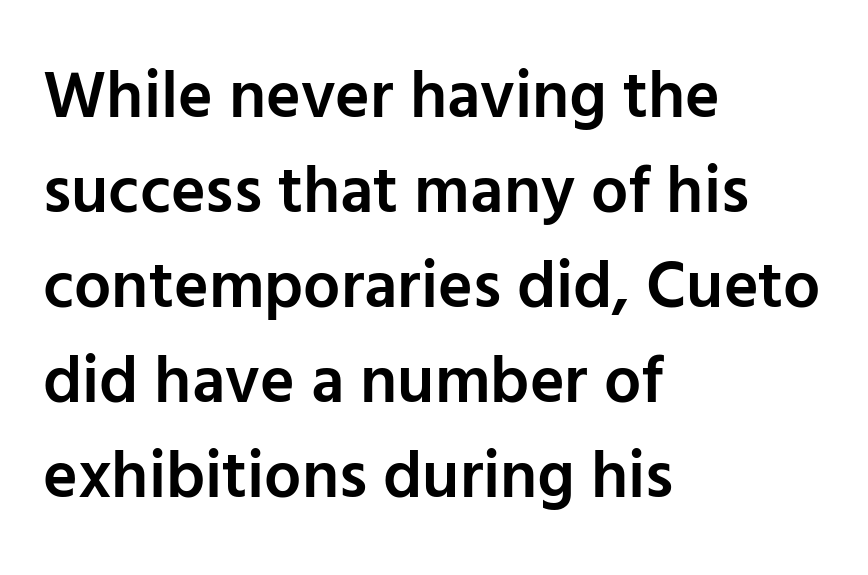
The image shows 66 px semibold sans-serif type, upright; set left-aligned, normal line spacing (1.44x), normal letter spacing, not underlined; low stroke contrast and a medium x-height.
